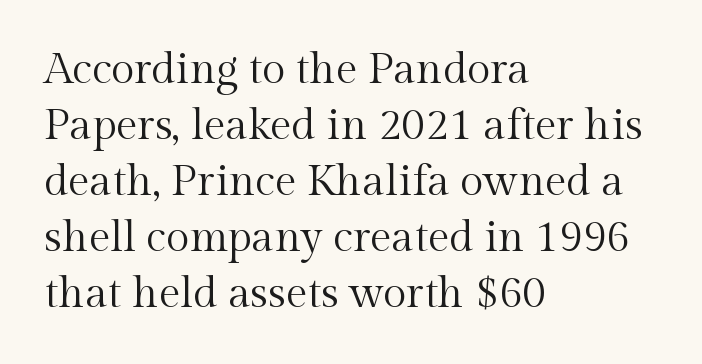
The image shows 43 px regular-weight serif type, upright; set left-aligned, normal line spacing (1.3x), normal letter spacing, not underlined; a medium x-height.
